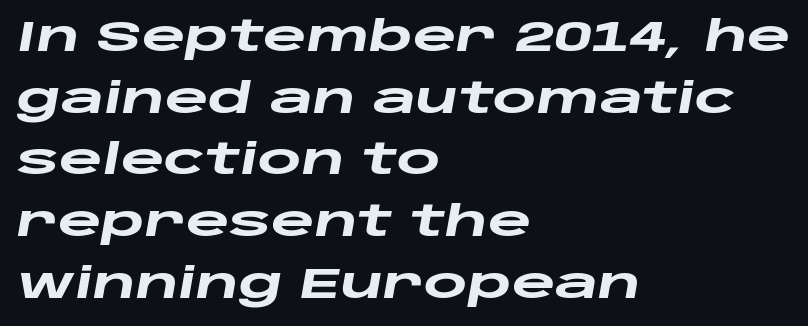
{"italic": "yes", "lean": "right", "slant_degrees": 10, "bold": "yes", "weight": "heavy", "width": "wide", "stroke_contrast": "low", "x_height": "large", "monospaced": "no", "underline": "no", "align": "left", "line_spacing": "normal", "line_spacing_ratio": 1.47, "letter_spacing": "normal", "letter_spacing_em": 0.0, "glyph_px": 42}
